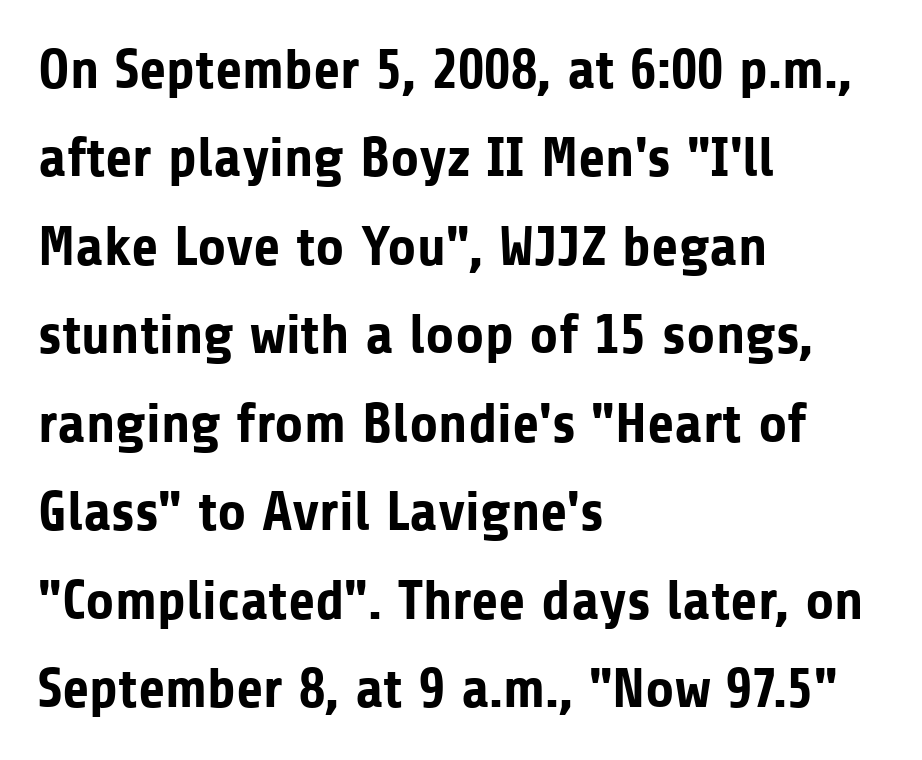
{"serif": "no", "italic": "no", "bold": "yes", "weight": "bold", "width": "normal", "stroke_contrast": "low", "x_height": "medium", "monospaced": "no", "underline": "no", "align": "left", "line_spacing": "normal", "line_spacing_ratio": 1.58, "letter_spacing": "normal", "letter_spacing_em": 0.0, "glyph_px": 56}
